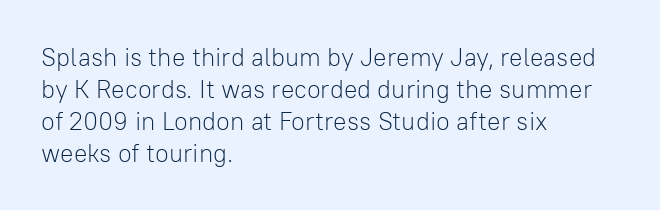
{"italic": "no", "bold": "no", "underline": "no", "align": "left", "line_spacing": "normal", "line_spacing_ratio": 1.28, "letter_spacing": "normal", "letter_spacing_em": 0.0, "glyph_px": 25}
